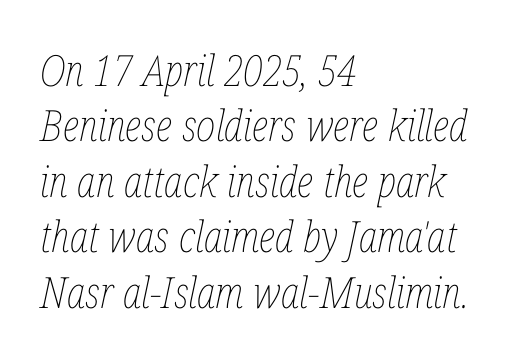
Observe the lean: these are italic letterforms. The face used here is rendered with its standard letterfit. The compositor pushed each line to the left boundary. The space beneath each line is pristine and unruled. Is there much room between lines? A standard amount, neither cramped nor airy. The letters look calm and open, with moderate or lighter stems.
